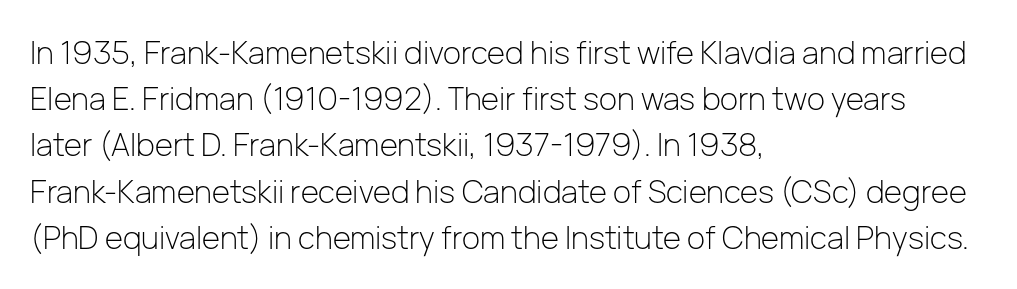
The image shows 31 px light sans-serif type, upright; set left-aligned, normal line spacing (1.49x), normal letter spacing, not underlined; low stroke contrast and a medium x-height.
